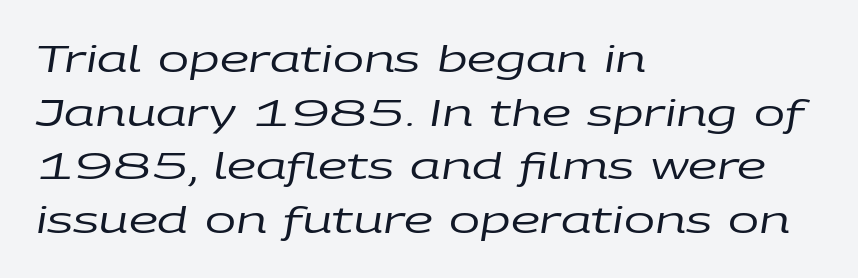
Spacing verdict: proportional, widths tailored to each character. The glyphs look as if they've been sheared to an angle. Each row of text sits above clean, open space. Horizontal alignment here is leftward, the default for most running prose.
